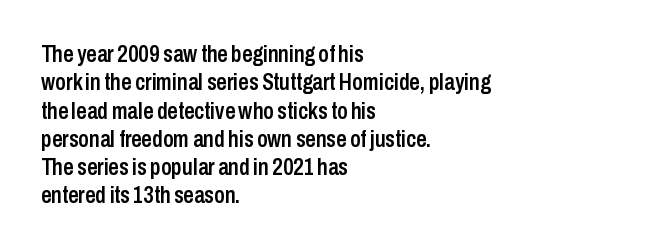
Is the letter spacing exaggerated? No — it looks like the ordinary default. Do the letters lean? They stand straight. Is the type bold? Partly — it's a semibold, heavier than regular but not fully bold. Lines of text with bare space underneath. The text block is weighted toward the left margin, trailing off unevenly rightward.
